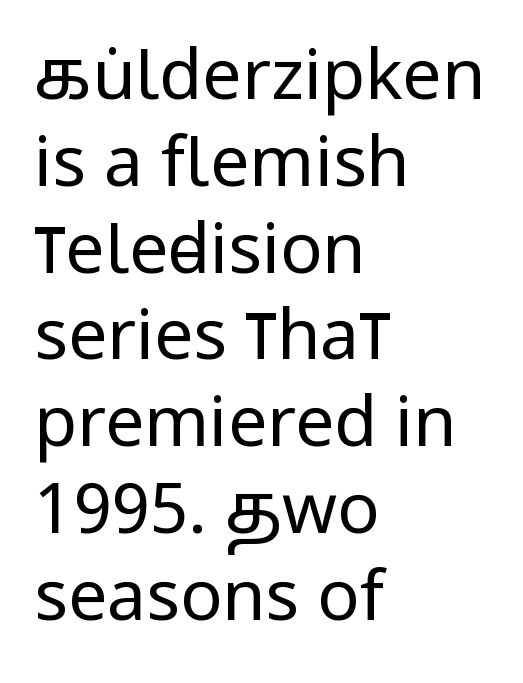
The image shows 70 px regular-weight, condensed sans-serif type, upright; set left-aligned, line spacing 1.24x, normal letter spacing, not underlined; low stroke contrast and a large x-height.
